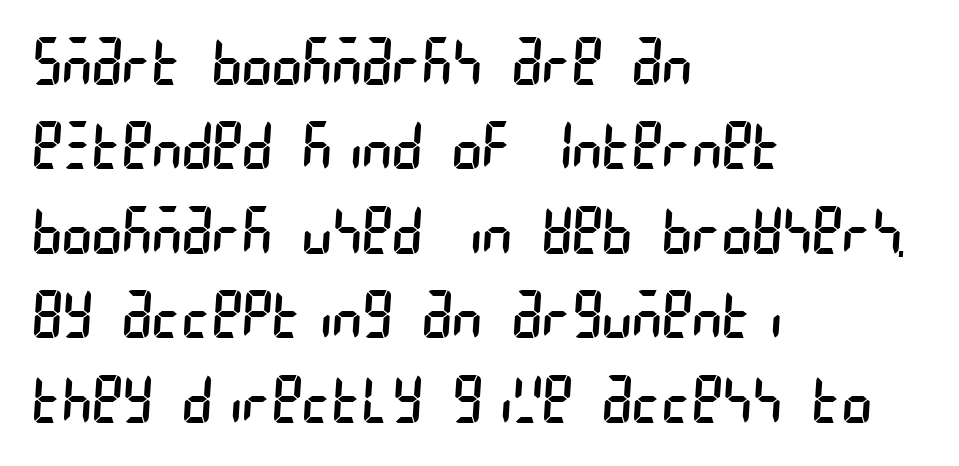
Q: Is the text bold? A: No.
Q: Is the typeface a serif or a sans-serif typeface? A: Sans-serif.
Q: Is the text underlined? A: No.
Q: How is the paragraph aligned? A: Left-aligned.
Q: Is the spacing between letters normal or unusually wide? A: Normal.
Q: Is the spacing between lines tight, normal or loose? A: Normal.
Q: Width (condensed, normal, or wide)? A: Condensed.
Q: Stroke contrast? A: Low.
Q: x-height? A: Large.
